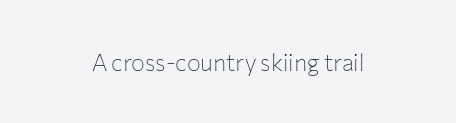
Q: Is the text bold? A: No.
Q: Is the text italic (slanted)? A: No, it is upright.
Q: Is the text underlined? A: No.
Q: Is the spacing between letters normal or unusually wide? A: Normal.
